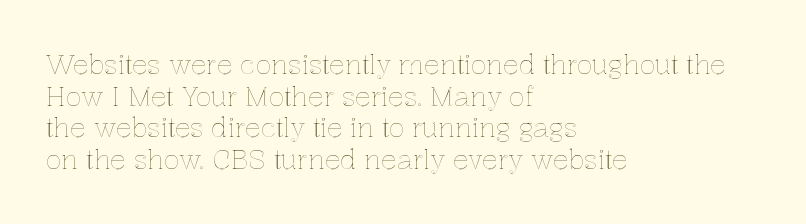
The image shows 26 px text type, upright; set left-aligned, line spacing 1.22x, normal letter spacing, not underlined.
